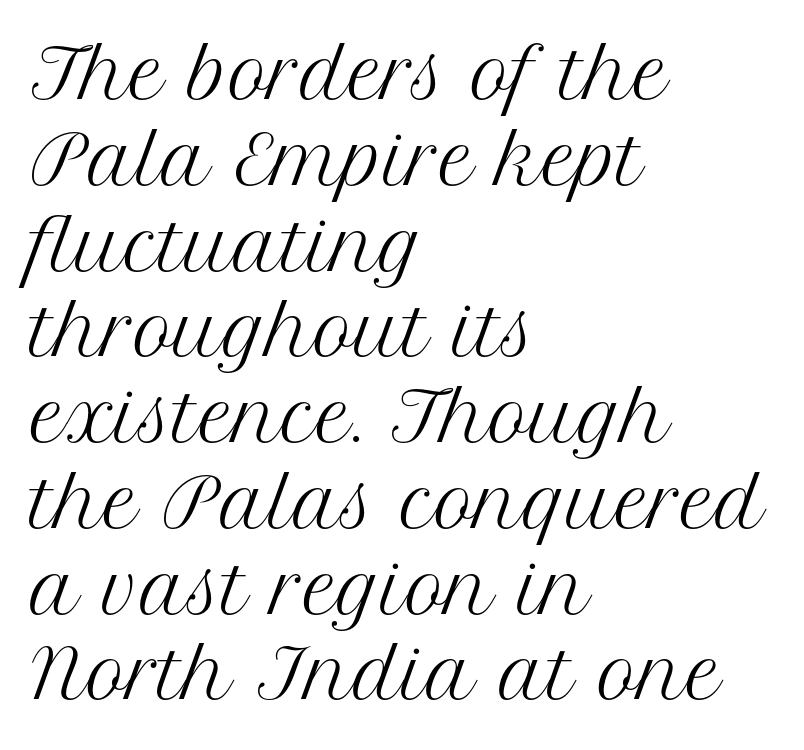
The vertical gap from one line to the next is medium. Here the designer chose a conventional face with non-uniform glyph widths. Think standard paragraph weight, or any step lighter than that. Teacher's note: observe the even left margin — that is flush-left alignment. No extra tracking has been applied to these lines.
